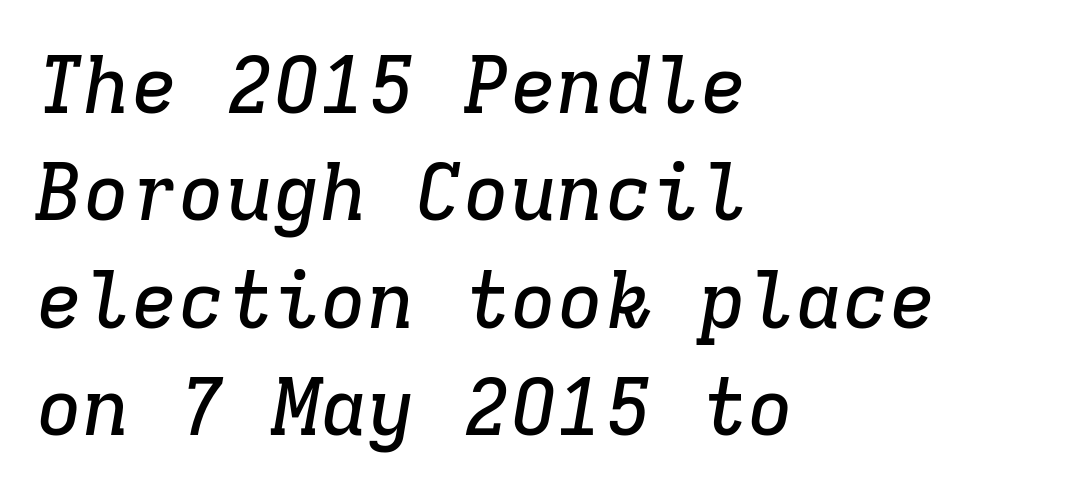
{"serif": "yes", "italic": "yes", "lean": "right", "slant_degrees": 9, "width": "normal", "stroke_contrast": "low", "x_height": "medium", "monospaced": "yes", "underline": "no", "align": "left", "line_spacing": "normal", "line_spacing_ratio": 1.36, "letter_spacing": "normal", "letter_spacing_em": 0.0, "glyph_px": 79}
